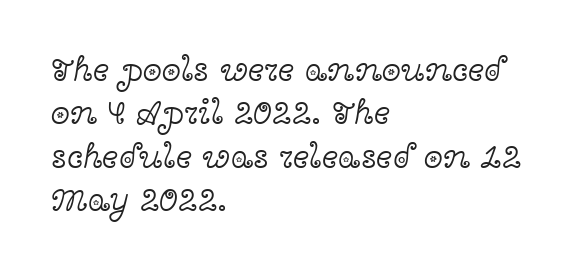
{"serif": "yes", "italic": "no", "bold": "no", "weight": "light", "width": "wide", "x_height": "medium", "monospaced": "no", "underline": "no", "align": "left", "line_spacing_ratio": 1.24, "letter_spacing": "normal", "letter_spacing_em": 0.0, "glyph_px": 35}
